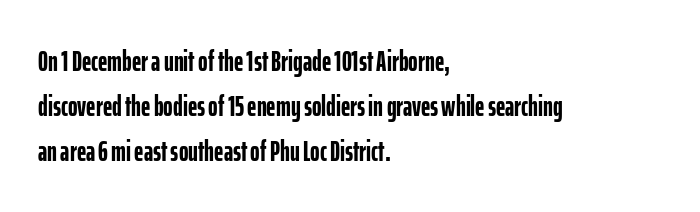
The image shows 29 px semibold, condensed sans-serif type, upright; set left-aligned, normal line spacing (1.55x), normal letter spacing, not underlined; low stroke contrast and a medium x-height.
